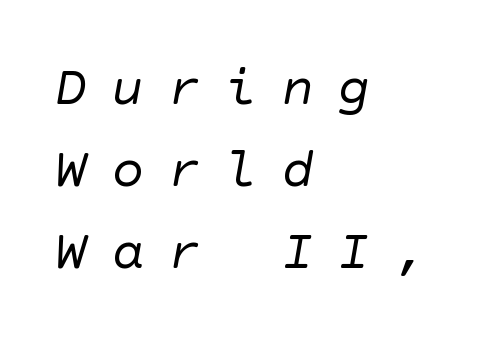
The image shows 55 px regular-weight sans-serif type; set left-aligned, normal line spacing (1.49x), unusually wide letter spacing (+0.43 em), not underlined; low stroke contrast and a large x-height.
